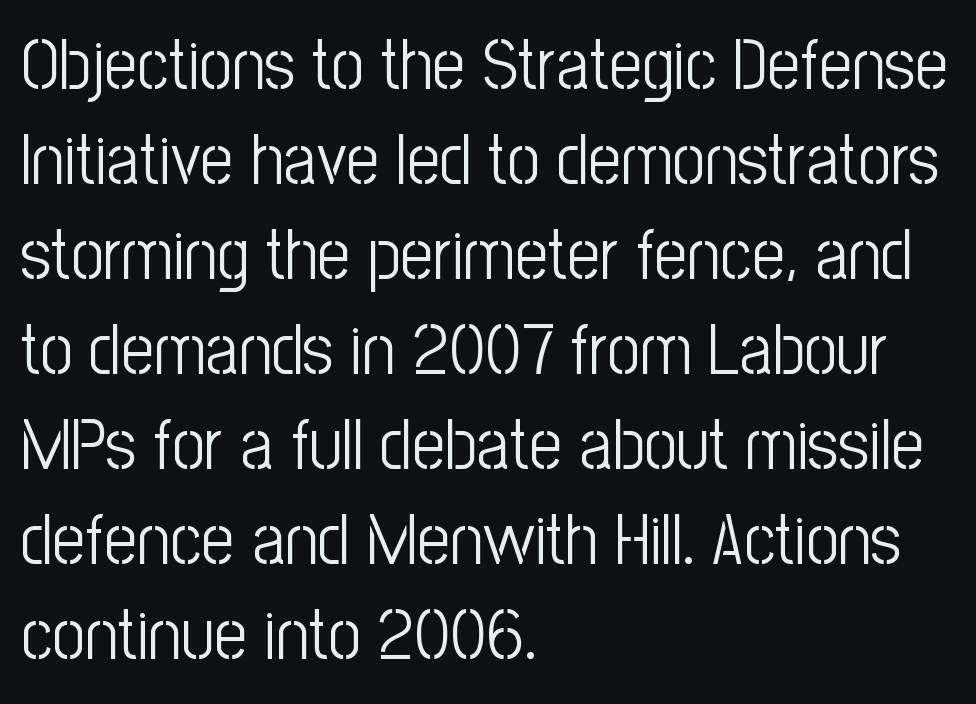
The type is set solid horizontally, with unmodified tracking. This reads as an unemphasized weight, regular at the heaviest. Character widths vary here, with narrow letters taking less room than wide ones. Descender tails drop into unmarked territory. Reading down the column, the eye jumps a familiar distance to each next line. Nothing sits at the stroke ends, so this counts as sans-serif.
